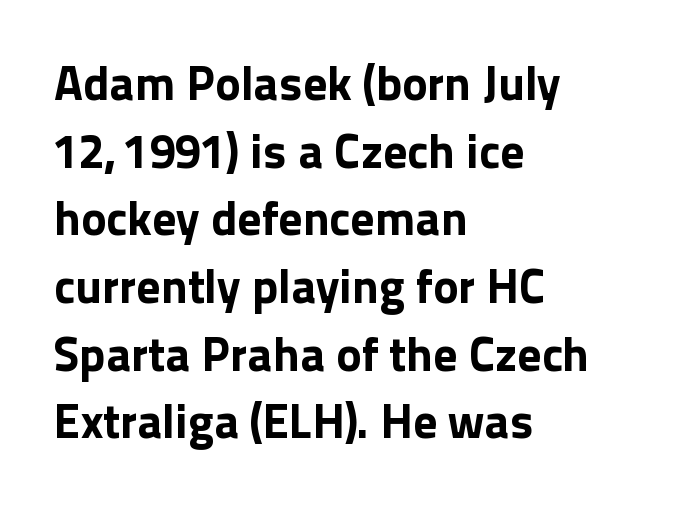
Q: Is the text bold? A: Yes.
Q: Is the text italic (slanted)? A: No, it is upright.
Q: Is the typeface a serif or a sans-serif typeface? A: Sans-serif.
Q: Is the text underlined? A: No.
Q: How is the paragraph aligned? A: Left-aligned.
Q: Is the spacing between letters normal or unusually wide? A: Normal.
Q: Is the spacing between lines tight, normal or loose? A: Normal.
Q: Width (condensed, normal, or wide)? A: Normal.
Q: x-height? A: Medium.
Q: Monospaced? A: No.
